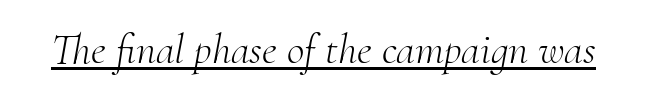
{"serif": "yes", "italic": "yes", "lean": "right", "slant_degrees": 10, "bold": "no", "weight": "light", "width": "normal", "stroke_contrast": "medium", "x_height": "small", "monospaced": "no", "underline": "yes", "letter_spacing": "normal", "letter_spacing_em": 0.0, "glyph_px": 43}
